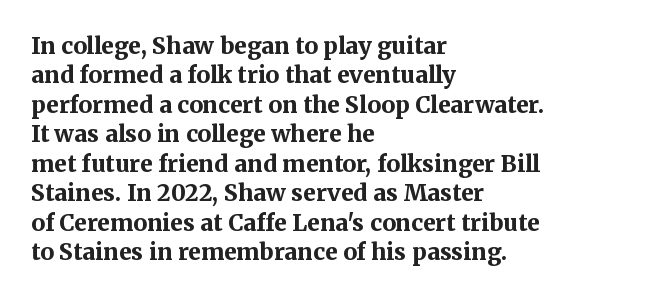
In terms of posture, this sample is upright. Whoever set this chose a conventional vertical rhythm. The space directly below the letters is spotless. A typesetter would call this zero additional tracking.
